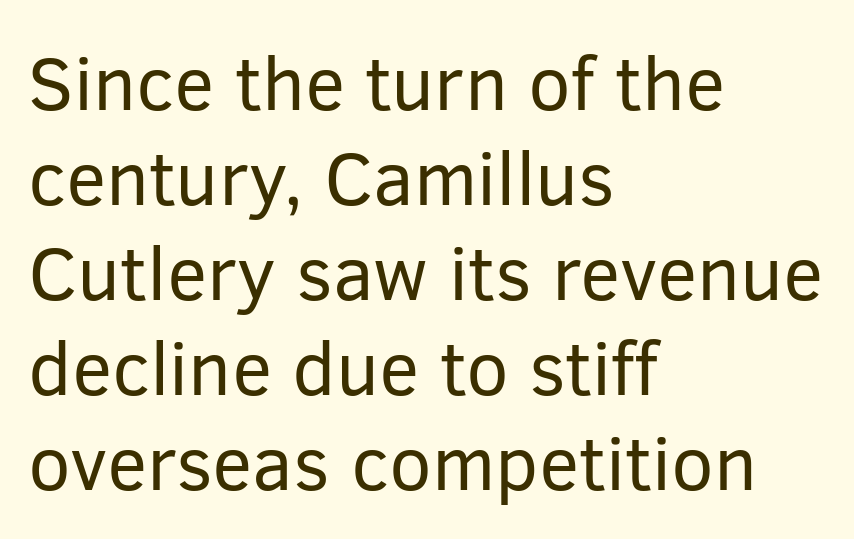
{"serif": "no", "italic": "no", "bold": "no", "weight": "regular", "width": "normal", "stroke_contrast": "low", "x_height": "medium", "monospaced": "no", "underline": "no", "align": "left", "line_spacing": "normal", "line_spacing_ratio": 1.25, "letter_spacing": "normal", "letter_spacing_em": 0.0, "glyph_px": 76}
